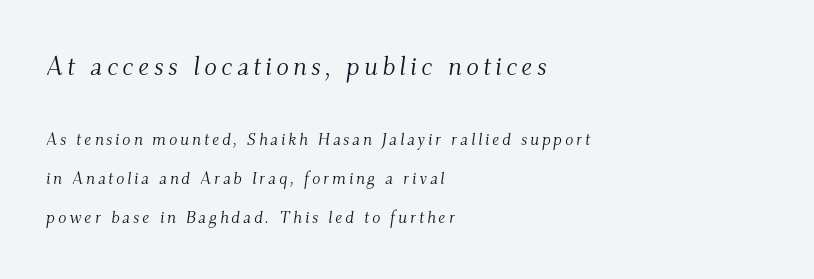
The image shows 26 px text type, italic (leaning right); set left-aligned, loose line spacing (2.29x), not underlined; the first (top) block is 1.53x larger.
